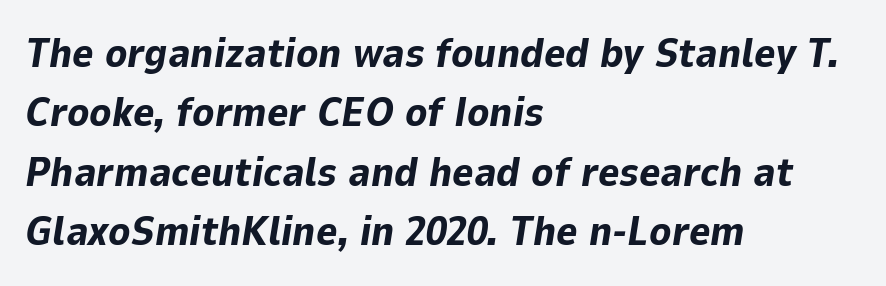
{"italic": "yes", "lean": "right", "slant_degrees": 9, "bold": "yes", "weight": "bold", "width": "normal", "stroke_contrast": "low", "x_height": "medium", "monospaced": "no", "underline": "no", "align": "left", "line_spacing": "normal", "line_spacing_ratio": 1.45, "letter_spacing": "normal", "letter_spacing_em": 0.0, "glyph_px": 41}
